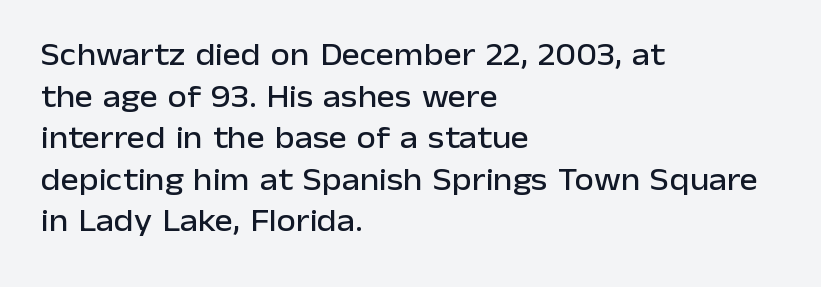
{"serif": "no", "italic": "no", "width": "normal", "stroke_contrast": "low", "x_height": "medium", "monospaced": "no", "underline": "no", "align": "left", "line_spacing": "normal", "line_spacing_ratio": 1.34, "letter_spacing": "normal", "letter_spacing_em": 0.0, "glyph_px": 31}
